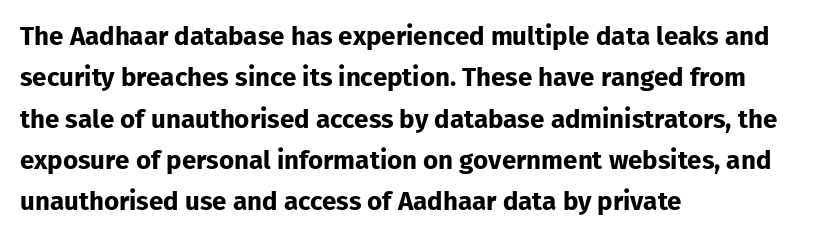
Q: Is the text bold? A: Yes.
Q: Is the text italic (slanted)? A: No, it is upright.
Q: Is the text underlined? A: No.
Q: How is the paragraph aligned? A: Left-aligned.
Q: Is the spacing between letters normal or unusually wide? A: Normal.
Q: Is the spacing between lines tight, normal or loose? A: Normal.
